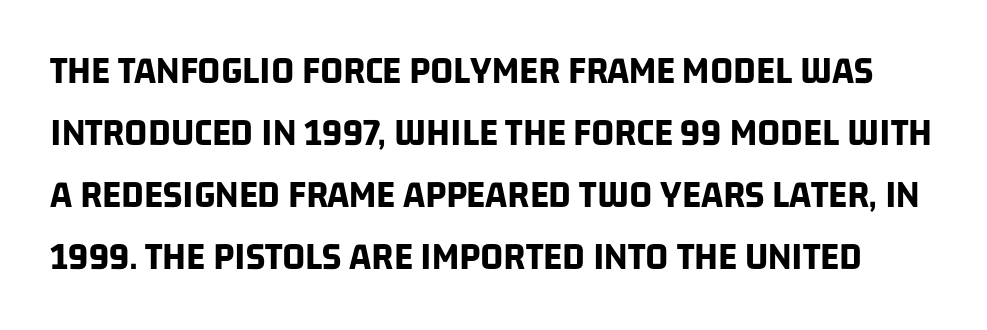
The image shows 40 px bold, condensed sans-serif type; set normal line spacing (1.55x), normal letter spacing, not underlined; low stroke contrast and a large x-height.
